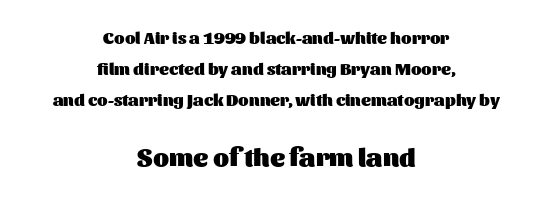
The image shows 26 px bold type, upright; set centered, line spacing 1.81x, normal letter spacing, not underlined; the second (bottom) block is 1.53x larger.
